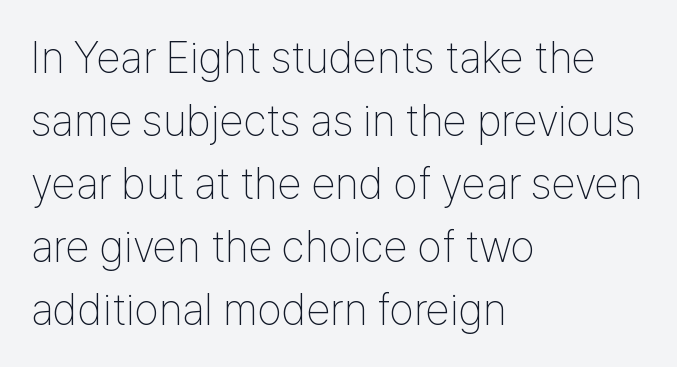
The image shows 44 px thin, condensed sans-serif type, upright; set left-aligned, normal line spacing (1.43x), normal letter spacing, not underlined; low stroke contrast and a medium x-height.
